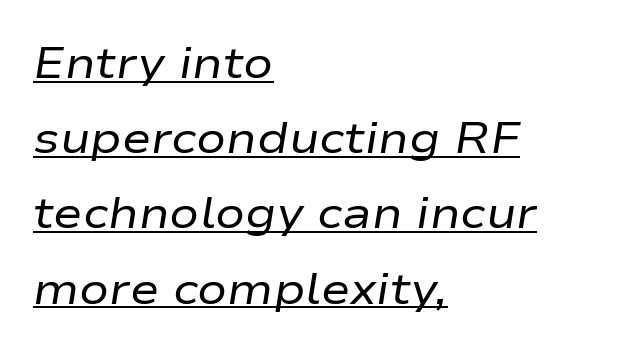
{"italic": "yes", "lean": "right", "slant_degrees": 9, "bold": "no", "weight": "regular", "width": "wide", "stroke_contrast": "low", "x_height": "medium", "monospaced": "no", "underline": "yes", "align": "left", "line_spacing_ratio": 1.71, "letter_spacing": "normal", "letter_spacing_em": 0.0, "glyph_px": 44}
